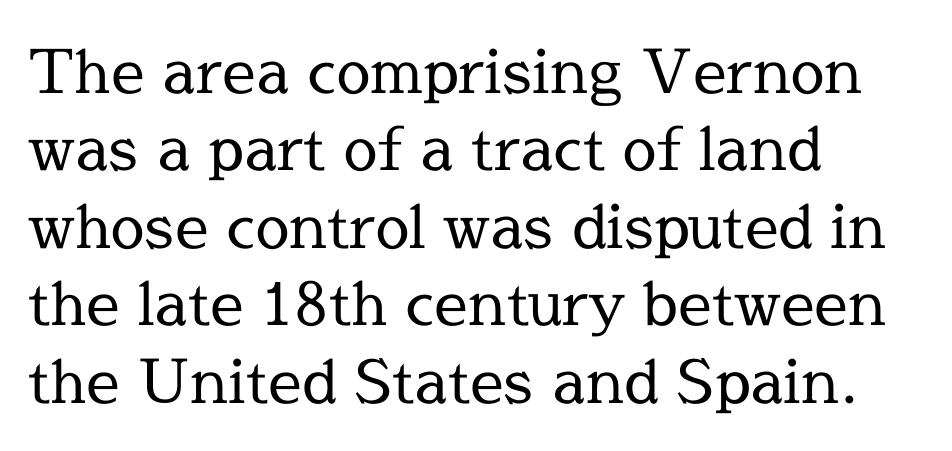
The rendering shows small feet on the letterforms — a serif design. Summary of vertical rhythm: regular, with standard interline spacing. A quiet, ordinary-to-light weight characterises the typeface. Do the characters align in a grid? No, the font is proportional. Tall strokes in this sample are plumb rather than angled.
